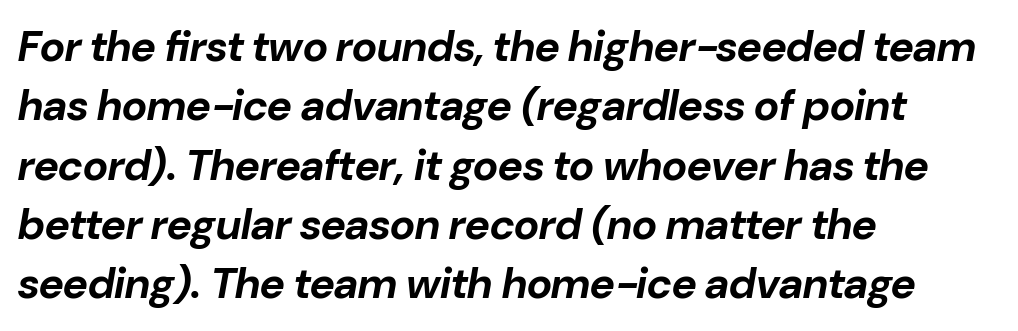
The passage shown is typed in a proportional face where columns would drift. Alignment: flush left. Set as a true bold cut, around the 700 mark. Evenly set lines give the paragraph a standard silhouette. The baseline area is clear. The tracking reads as untouched default to a designer's eye.
